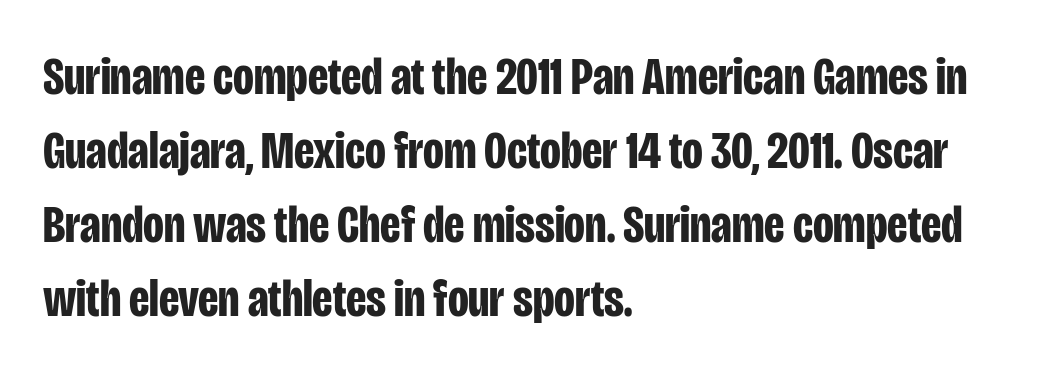
Q: Is the text bold? A: Yes.
Q: Is the text italic (slanted)? A: No, it is upright.
Q: Is the typeface a serif or a sans-serif typeface? A: Sans-serif.
Q: Is the text underlined? A: No.
Q: How is the paragraph aligned? A: Left-aligned.
Q: Is the spacing between letters normal or unusually wide? A: Normal.
Q: Is the spacing between lines tight, normal or loose? A: Normal.
Q: Width (condensed, normal, or wide)? A: Condensed.
Q: Stroke contrast? A: Low.
Q: x-height? A: Large.
Q: Monospaced? A: No.
